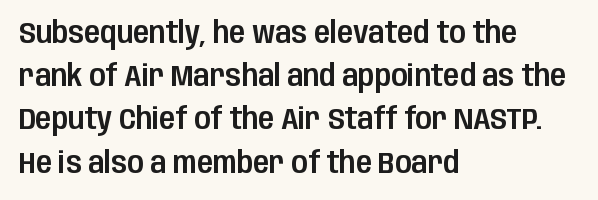
Q: Is the text italic (slanted)? A: No, it is upright.
Q: Is the typeface a serif or a sans-serif typeface? A: Sans-serif.
Q: Is the text underlined? A: No.
Q: How is the paragraph aligned? A: Left-aligned.
Q: Is the spacing between letters normal or unusually wide? A: Normal.
Q: Is the spacing between lines tight, normal or loose? A: Normal.
Q: Width (condensed, normal, or wide)? A: Condensed.
Q: Stroke contrast? A: Low.
Q: x-height? A: Large.
Q: Monospaced? A: No.
